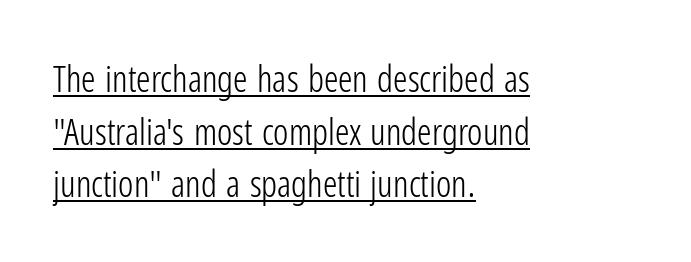
Q: Is the text bold? A: No.
Q: Is the text italic (slanted)? A: No, it is upright.
Q: Is the typeface a serif or a sans-serif typeface? A: Sans-serif.
Q: Is the text underlined? A: Yes.
Q: How is the paragraph aligned? A: Left-aligned.
Q: Is the spacing between letters normal or unusually wide? A: Normal.
Q: Is the spacing between lines tight, normal or loose? A: Normal.
Q: Width (condensed, normal, or wide)? A: Condensed.
Q: Stroke contrast? A: Low.
Q: x-height? A: Medium.
Q: Monospaced? A: No.
